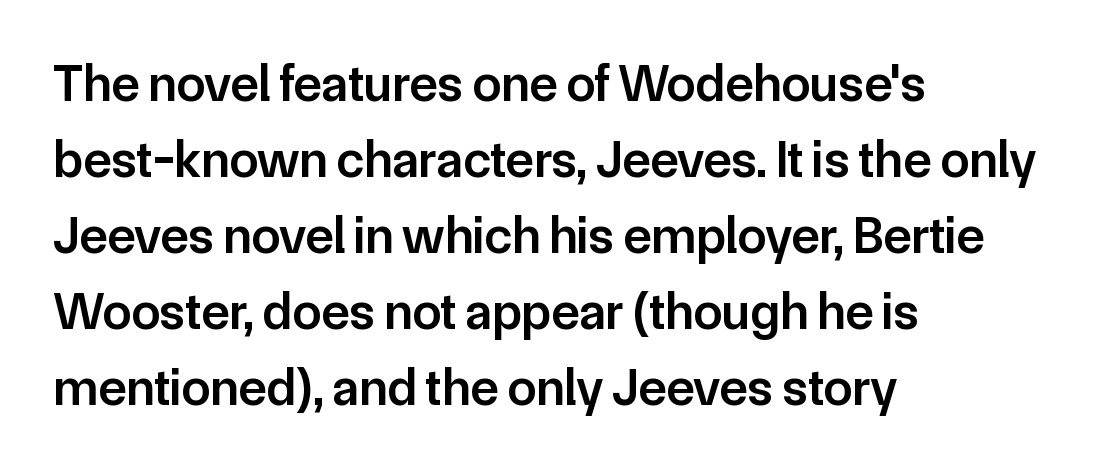
{"serif": "no", "italic": "no", "bold": "semi", "weight": "semibold", "width": "normal", "stroke_contrast": "low", "x_height": "medium", "monospaced": "no", "underline": "no", "align": "left", "line_spacing": "normal", "line_spacing_ratio": 1.46, "letter_spacing": "normal", "letter_spacing_em": 0.0, "glyph_px": 52}
